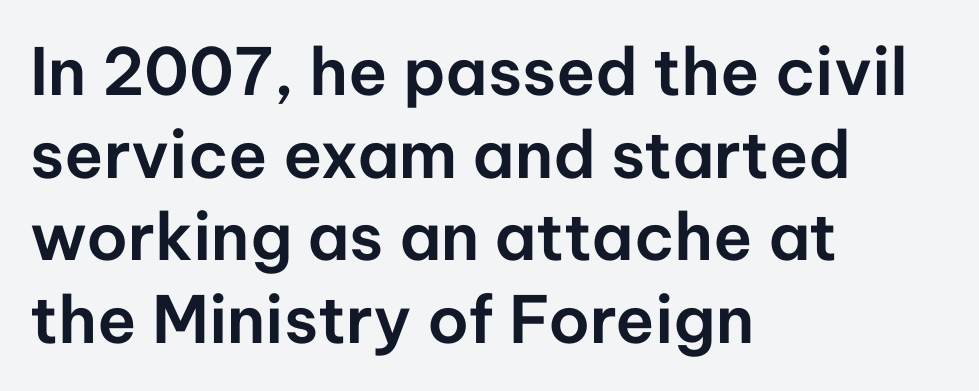
Q: Is the text italic (slanted)? A: No, it is upright.
Q: Is the typeface a serif or a sans-serif typeface? A: Sans-serif.
Q: Is the text underlined? A: No.
Q: How is the paragraph aligned? A: Left-aligned.
Q: Is the spacing between letters normal or unusually wide? A: Normal.
Q: Is the spacing between lines tight, normal or loose? A: Normal.
Q: Width (condensed, normal, or wide)? A: Normal.
Q: Stroke contrast? A: Low.
Q: x-height? A: Medium.
Q: Monospaced? A: No.
